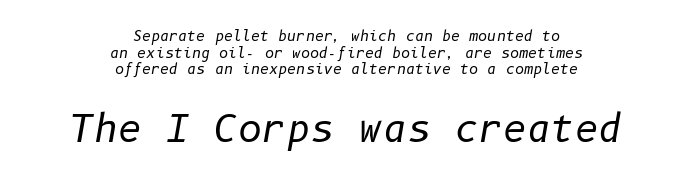
Q: Is the text bold? A: No.
Q: Is the text italic (slanted)? A: Yes, it leans right by about 10 degrees.
Q: Is the text underlined? A: No.
Q: How is the paragraph aligned? A: Centered.
Q: Is the spacing between letters normal or unusually wide? A: Normal.
Q: Which block of text is set in a larger size, the first (top) or the second (bottom)? A: The second (bottom) one.
Q: Width (condensed, normal, or wide)? A: Normal.
Q: Stroke contrast? A: Low.
Q: x-height? A: Medium.
